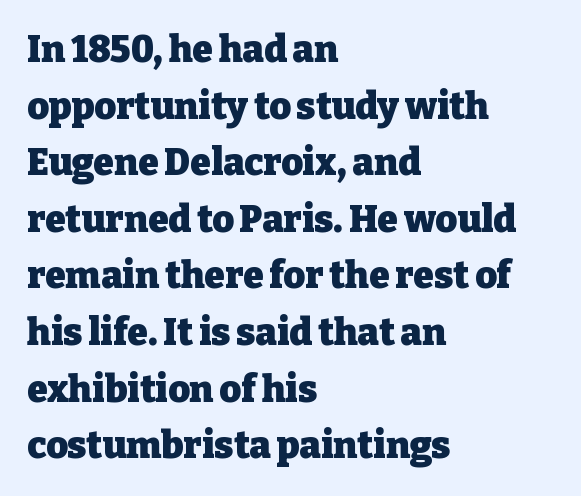
The image shows 37 px heavy serif type, upright; set left-aligned, normal line spacing (1.53x), normal letter spacing, not underlined; low stroke contrast and a medium x-height.
